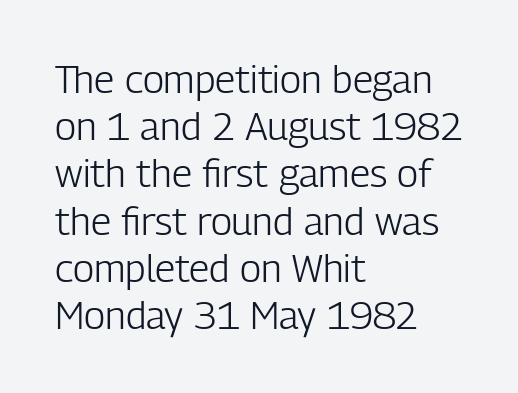
{"serif": "no", "italic": "no", "bold": "no", "weight": "light", "width": "condensed", "stroke_contrast": "low", "x_height": "medium", "monospaced": "no", "underline": "no", "align": "left", "line_spacing_ratio": 1.21, "letter_spacing": "normal", "letter_spacing_em": 0.0, "glyph_px": 39}
